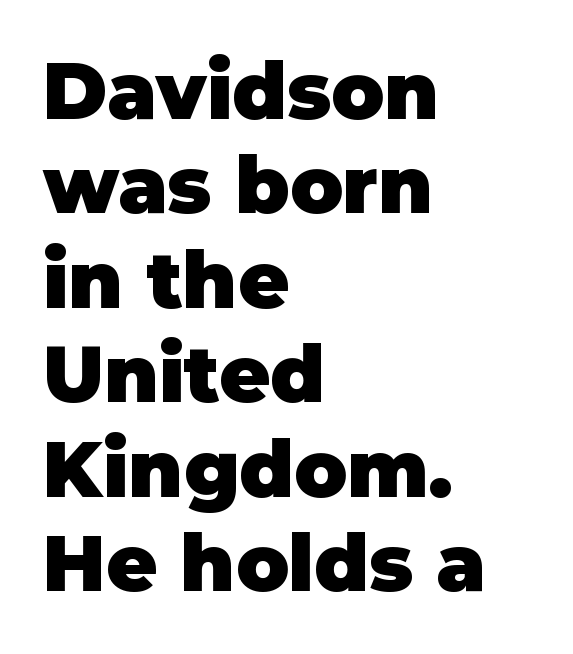
Q: Is the text bold? A: Yes.
Q: Is the text italic (slanted)? A: No, it is upright.
Q: Is the typeface a serif or a sans-serif typeface? A: Sans-serif.
Q: Is the text underlined? A: No.
Q: How is the paragraph aligned? A: Left-aligned.
Q: Is the spacing between letters normal or unusually wide? A: Normal.
Q: Width (condensed, normal, or wide)? A: Normal.
Q: Stroke contrast? A: Low.
Q: x-height? A: Large.
Q: Monospaced? A: No.
